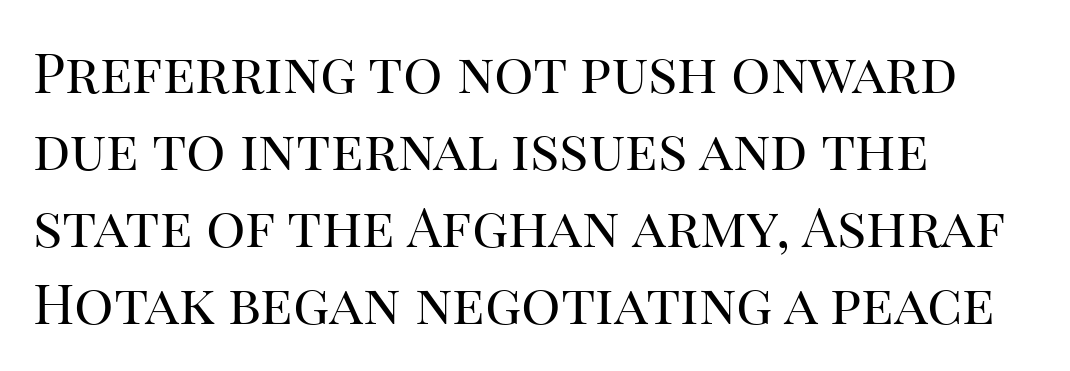
Q: Is the text bold? A: No.
Q: Is the text italic (slanted)? A: No, it is upright.
Q: Is the typeface a serif or a sans-serif typeface? A: Serif.
Q: Is the text underlined? A: No.
Q: How is the paragraph aligned? A: Left-aligned.
Q: Is the spacing between letters normal or unusually wide? A: Normal.
Q: Is the spacing between lines tight, normal or loose? A: Normal.
Q: Width (condensed, normal, or wide)? A: Normal.
Q: Stroke contrast? A: High.
Q: x-height? A: Large.
Q: Monospaced? A: No.
